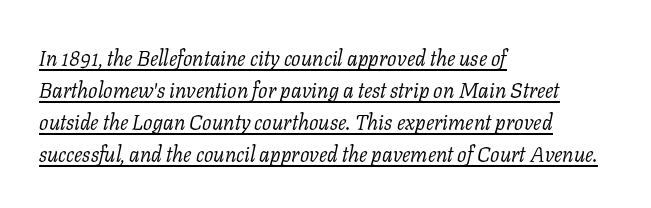
The image shows 21 px text type, italic (leaning right); set left-aligned, normal line spacing (1.52x), normal letter spacing, underlined.
